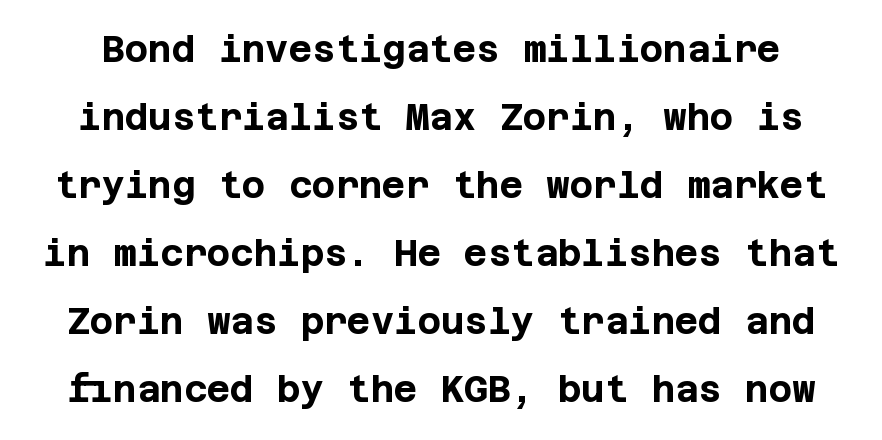
Caption: bold face, heavy strokes. Letters rest on an invisible, unmarked baseline. Caption: standard tracking, unaltered. Italic: no, the glyphs are upright roman.
